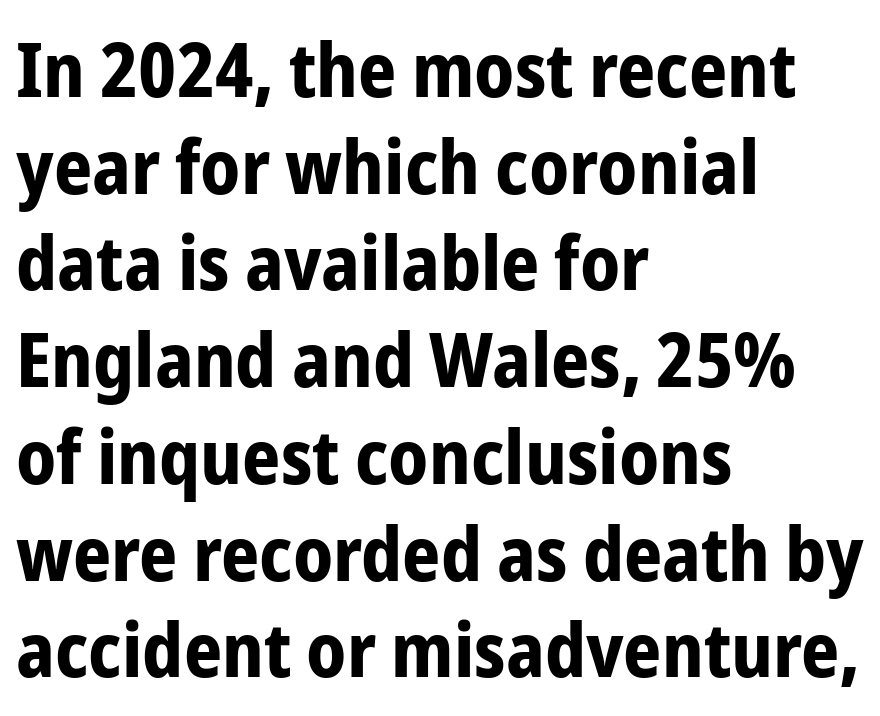
You can tell from the bare stems that sans-serif type was used. Check the space under the baseline: it is left empty. Normally led — the rows are evenly, conventionally spaced. What weight is shown? A full bold with thick strokes.
